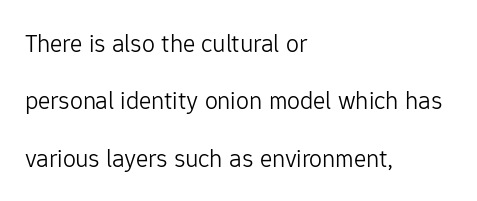
Q: Is the text bold? A: No.
Q: Is the text italic (slanted)? A: No, it is upright.
Q: Is the text underlined? A: No.
Q: How is the paragraph aligned? A: Left-aligned.
Q: Is the spacing between letters normal or unusually wide? A: Normal.
Q: Is the spacing between lines tight, normal or loose? A: Loose.
